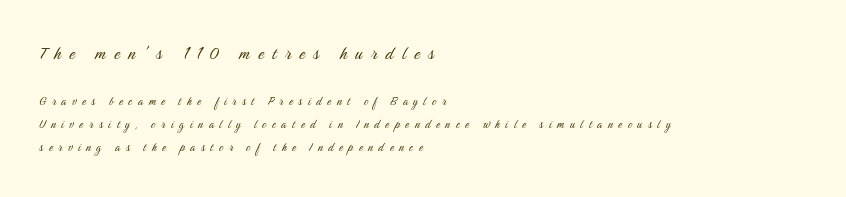
{"bold": "no", "underline": "no", "align": "left", "line_spacing": "normal", "line_spacing_ratio": 1.66, "letter_spacing": "wide", "letter_spacing_em": 0.4, "larger_block": "first", "size_ratio": 1.5, "glyph_px": 21}
